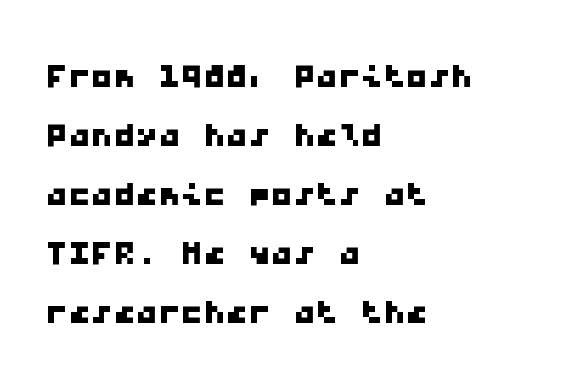
The image shows 45 px wide sans-serif type, monospaced; set left-aligned, normal line spacing (1.31x), normal letter spacing, not underlined; low stroke contrast and a medium x-height.
